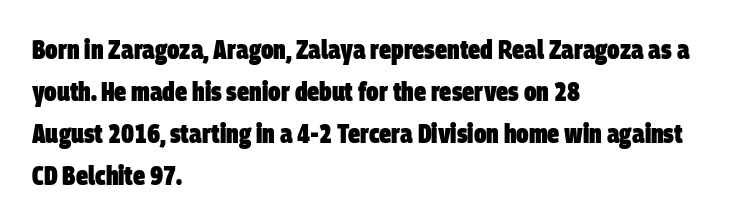
The image shows 27 px bold type; set left-aligned, normal line spacing (1.55x), normal letter spacing, not underlined.
